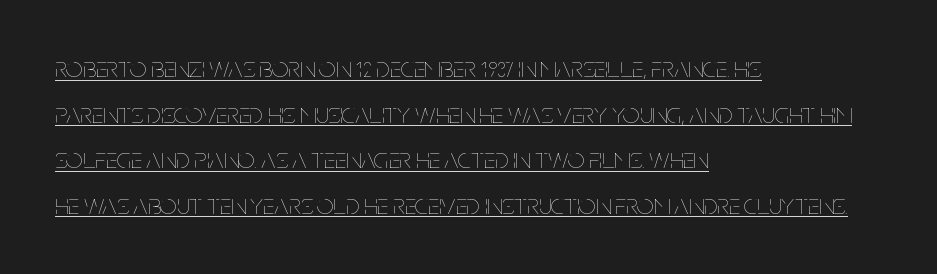
{"italic": "no", "bold": "no", "weight": "thin", "width": "condensed", "stroke_contrast": "low", "x_height": "large", "monospaced": "no", "underline": "yes", "align": "left", "line_spacing": "normal", "line_spacing_ratio": 1.57, "letter_spacing": "normal", "letter_spacing_em": 0.0, "glyph_px": 29}
